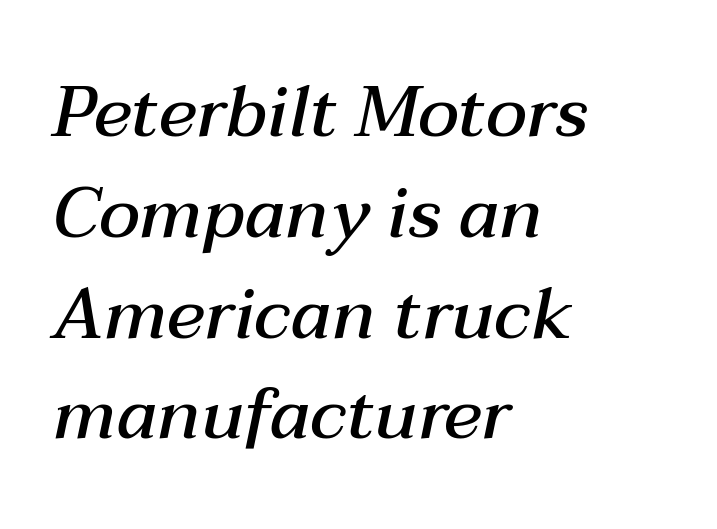
The image shows 71 px semibold type, italic (leaning right); set left-aligned, normal line spacing (1.42x), normal letter spacing, not underlined; medium stroke contrast and a medium x-height.
